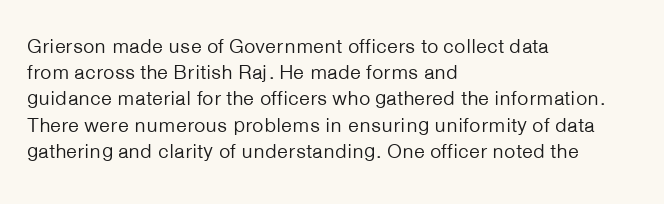
{"italic": "no", "bold": "no", "underline": "no", "align": "left", "line_spacing": "normal", "line_spacing_ratio": 1.31, "letter_spacing": "normal", "letter_spacing_em": 0.0, "glyph_px": 20}
